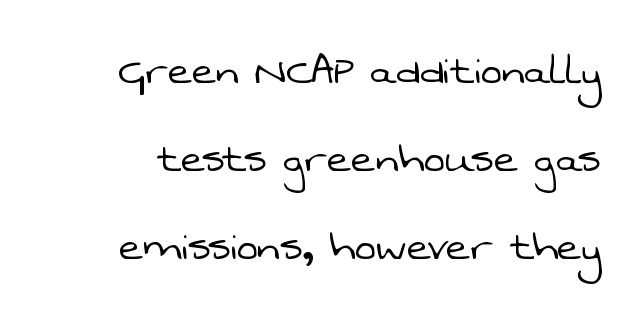
The image shows 51 px light sans-serif type; set right-aligned, line spacing 1.73x, normal letter spacing, not underlined; low stroke contrast and a medium x-height.
